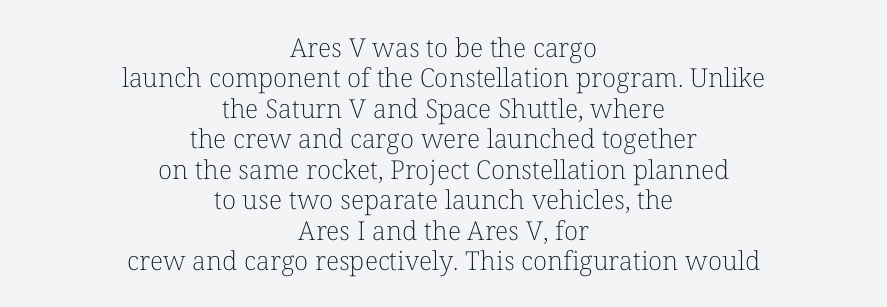
The image shows 26 px text type, upright; set centered, line spacing 1.17x, normal letter spacing, not underlined.
